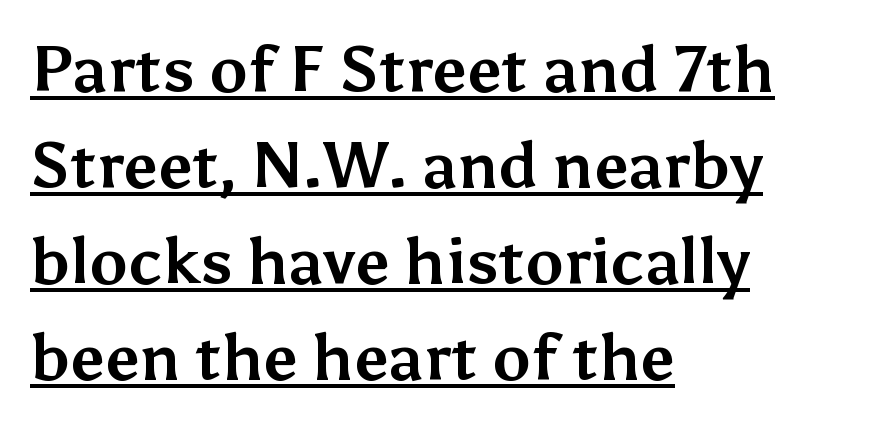
The image shows 64 px bold sans-serif type, upright; set left-aligned, normal line spacing (1.5x), normal letter spacing, underlined; medium stroke contrast and a medium x-height.
